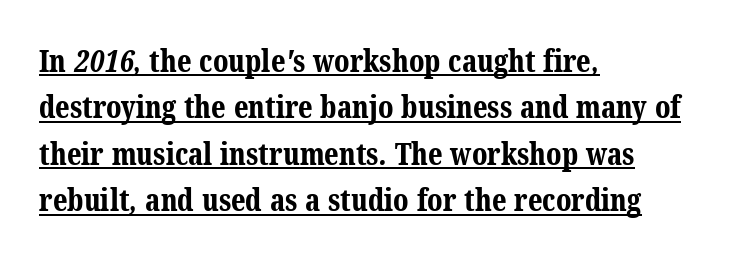
Q: Is the text bold? A: Yes.
Q: Is the typeface a serif or a sans-serif typeface? A: Serif.
Q: Is the text underlined? A: Yes.
Q: How is the paragraph aligned? A: Left-aligned.
Q: Is the spacing between letters normal or unusually wide? A: Normal.
Q: Is the spacing between lines tight, normal or loose? A: Normal.
Q: Width (condensed, normal, or wide)? A: Normal.
Q: Stroke contrast? A: Medium.
Q: x-height? A: Medium.
Q: Monospaced? A: No.
